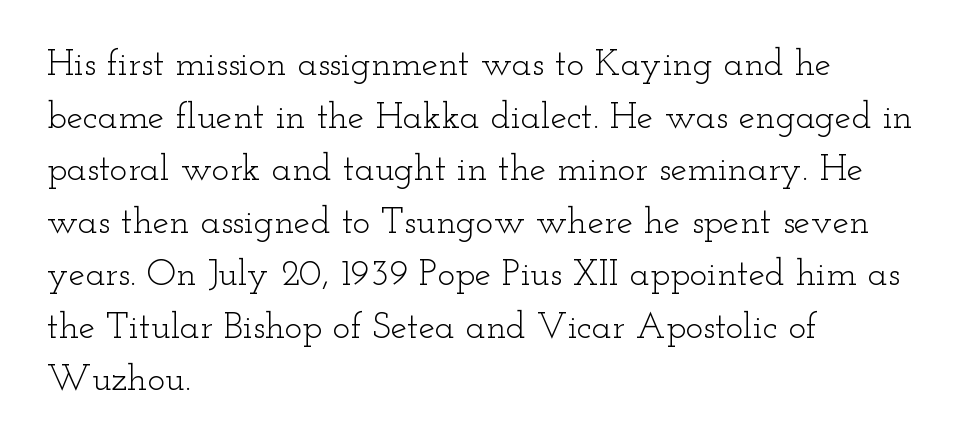
{"serif": "yes", "italic": "no", "bold": "no", "weight": "light", "width": "wide", "stroke_contrast": "low", "x_height": "small", "monospaced": "no", "underline": "no", "align": "left", "line_spacing": "normal", "line_spacing_ratio": 1.42, "letter_spacing": "normal", "letter_spacing_em": 0.0, "glyph_px": 37}
